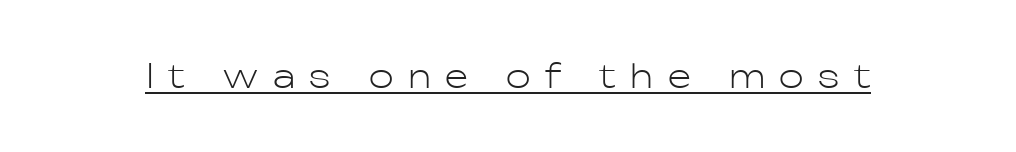
The image shows 33 px light sans-serif type, upright; set unusually wide letter spacing (+0.44 em), underlined; low stroke contrast and a medium x-height.
